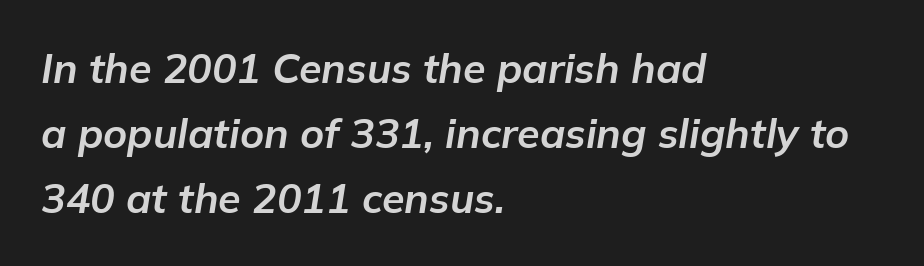
{"italic": "yes", "lean": "right", "slant_degrees": 9, "bold": "yes", "weight": "bold", "width": "normal", "stroke_contrast": "low", "x_height": "medium", "monospaced": "no", "underline": "no", "align": "left", "line_spacing": "normal", "line_spacing_ratio": 1.59, "letter_spacing": "normal", "letter_spacing_em": 0.0, "glyph_px": 41}
